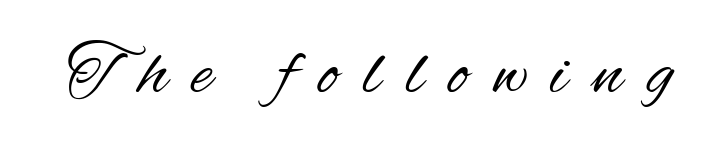
You could not count columns in this text — the font is proportionally spaced. What stands out about the letter spacing? Its width — letters are far apart. Regarding serifs, this sample does without them. Only glyphs here, with clear space below each row.
